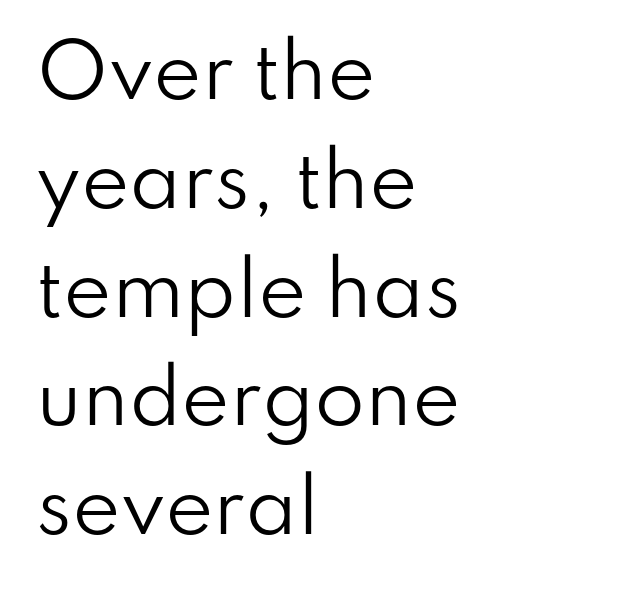
The image shows 73 px regular-weight sans-serif type, upright; set left-aligned, normal line spacing (1.49x), normal letter spacing, not underlined; low stroke contrast and a small x-height.
